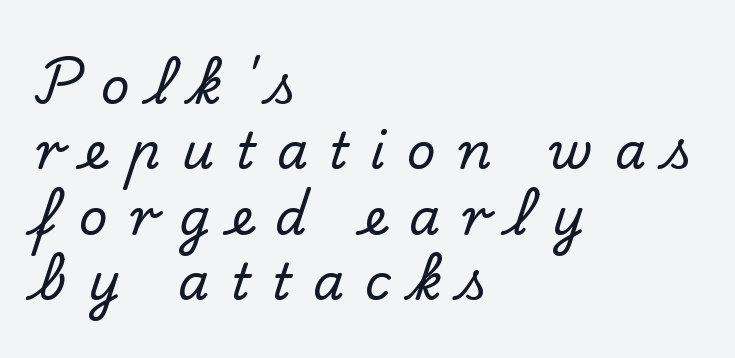
The image shows 50 px serif type; set left-aligned, normal line spacing (1.31x), unusually wide letter spacing (+0.43 em), not underlined; low stroke contrast and a small x-height.
